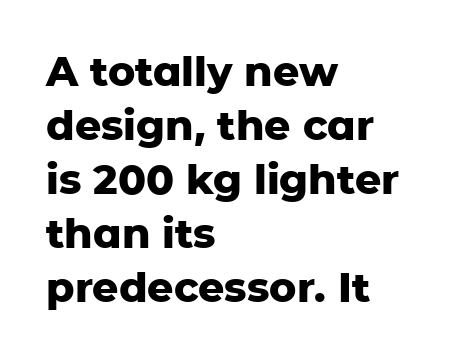
{"serif": "no", "italic": "no", "bold": "yes", "weight": "heavy", "width": "normal", "stroke_contrast": "low", "x_height": "medium", "monospaced": "no", "underline": "no", "align": "left", "line_spacing": "normal", "line_spacing_ratio": 1.32, "letter_spacing": "normal", "letter_spacing_em": 0.0, "glyph_px": 41}
